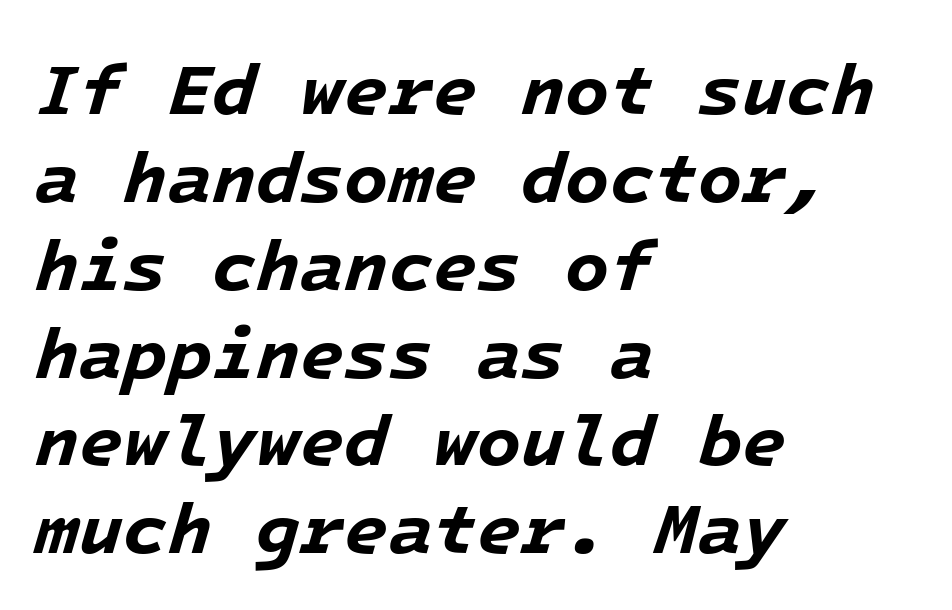
The ragged edge is on the right, which tells us the setting is flush left. Each word holds together tightly as a unit, with standard inter-letter gaps. In terms of posture, this sample is oblique. These lines are rendered in a fixed-pitch font.
